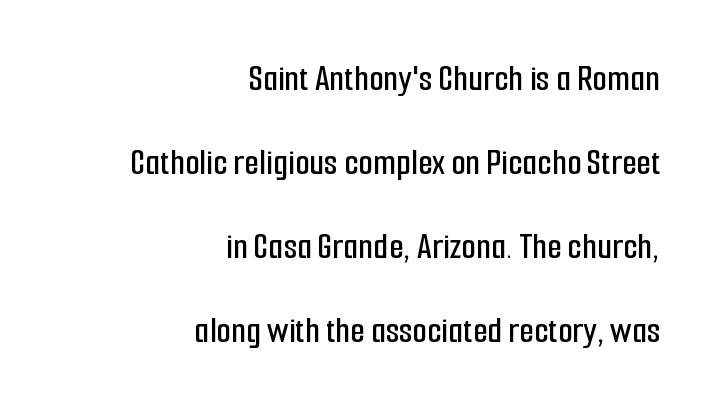
Q: Is the text italic (slanted)? A: No, it is upright.
Q: Is the typeface a serif or a sans-serif typeface? A: Sans-serif.
Q: Is the text underlined? A: No.
Q: How is the paragraph aligned? A: Right-aligned.
Q: Is the spacing between letters normal or unusually wide? A: Normal.
Q: Is the spacing between lines tight, normal or loose? A: Loose.
Q: Width (condensed, normal, or wide)? A: Condensed.
Q: Stroke contrast? A: Low.
Q: x-height? A: Medium.
Q: Monospaced? A: No.
